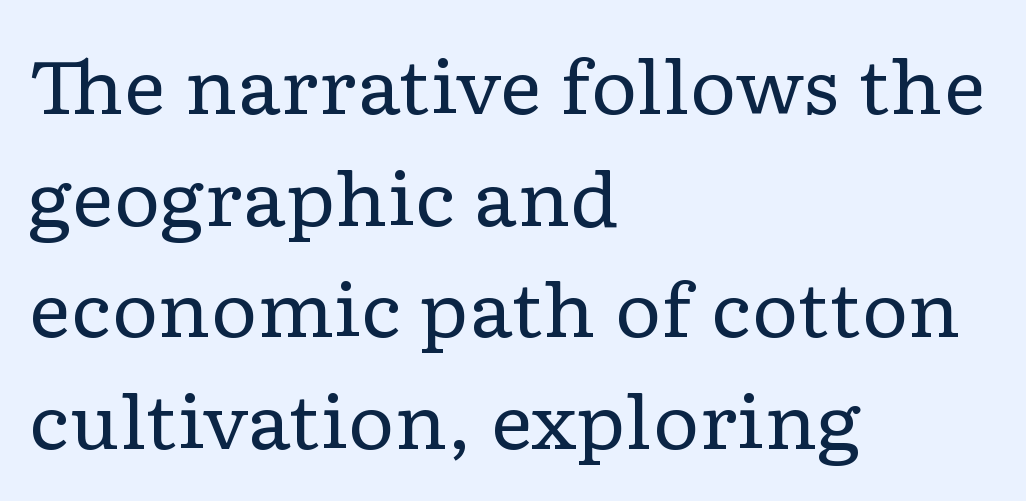
The image shows 73 px regular-weight, wide serif type, upright; set left-aligned, normal line spacing (1.53x), normal letter spacing, not underlined; low stroke contrast and a medium x-height.
